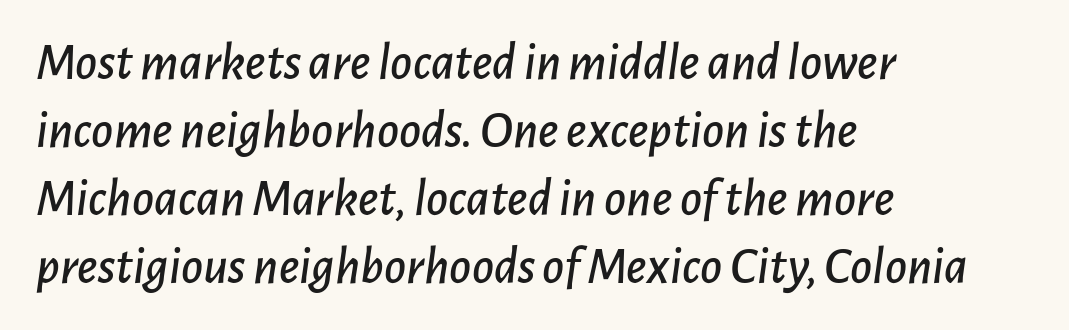
{"italic": "yes", "lean": "right", "slant_degrees": 7, "width": "normal", "stroke_contrast": "low", "x_height": "medium", "monospaced": "no", "underline": "no", "align": "left", "line_spacing": "normal", "line_spacing_ratio": 1.28, "letter_spacing": "normal", "letter_spacing_em": 0.0, "glyph_px": 53}
